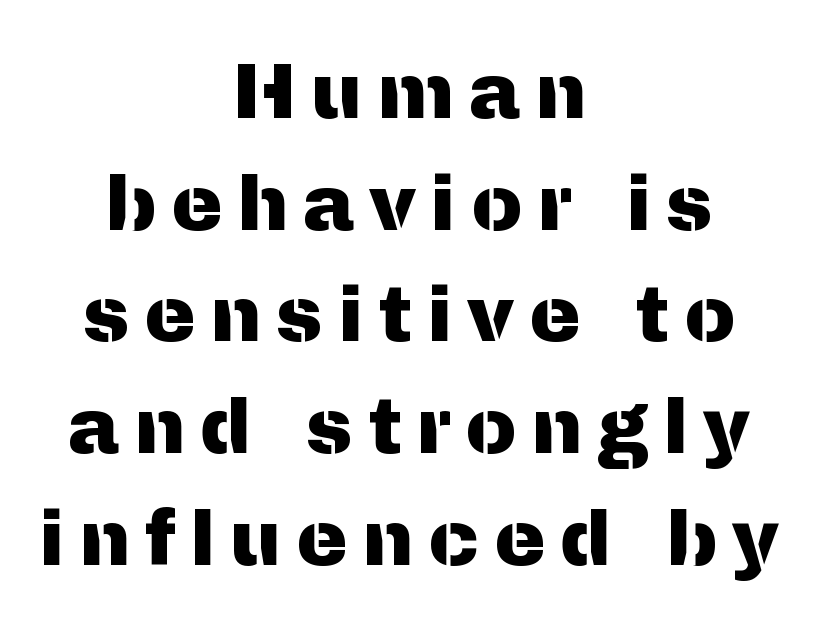
Q: Is the text italic (slanted)? A: No, it is upright.
Q: Is the typeface a serif or a sans-serif typeface? A: Sans-serif.
Q: Is the text underlined? A: No.
Q: How is the paragraph aligned? A: Centered.
Q: Is the spacing between lines tight, normal or loose? A: Normal.
Q: Width (condensed, normal, or wide)? A: Normal.
Q: Stroke contrast? A: Medium.
Q: x-height? A: Medium.
Q: Monospaced? A: No.
